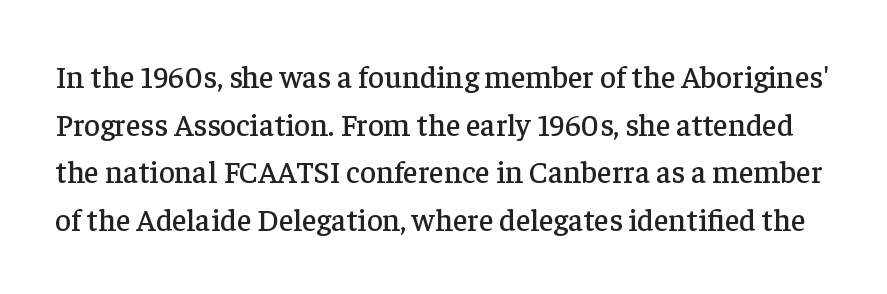
The characters display serif detailing at their extremities. The lettering stays uniformly vertical, giving the passage a roman look. The rows are spaced the way most documents space them. The rendering uses natural spacing where letterforms have individual widths.
